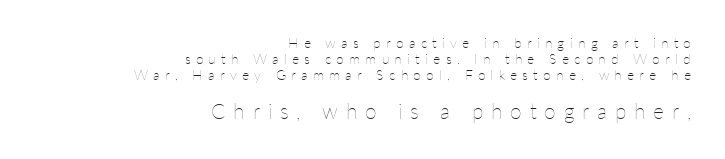
Q: Is the text bold? A: No.
Q: Is the text italic (slanted)? A: No, it is upright.
Q: Is the text underlined? A: No.
Q: How is the paragraph aligned? A: Right-aligned.
Q: Is the spacing between letters normal or unusually wide? A: Unusually wide.
Q: Is the spacing between lines tight, normal or loose? A: Tight.
Q: Which block of text is set in a larger size, the first (top) or the second (bottom)? A: The second (bottom) one.
